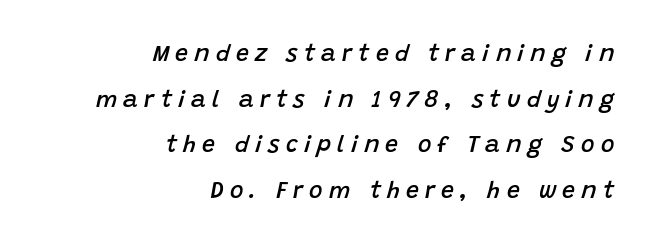
The image shows 23 px text type, italic (leaning right); set right-aligned, loose line spacing (1.98x), unusually wide letter spacing (+0.27 em), not underlined.
